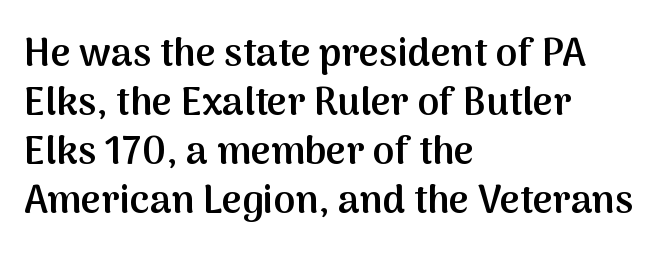
{"serif": "no", "italic": "no", "bold": "semi", "weight": "semibold", "width": "normal", "stroke_contrast": "medium", "x_height": "medium", "monospaced": "no", "underline": "no", "align": "left", "line_spacing": "normal", "line_spacing_ratio": 1.26, "letter_spacing": "normal", "letter_spacing_em": 0.0, "glyph_px": 39}
